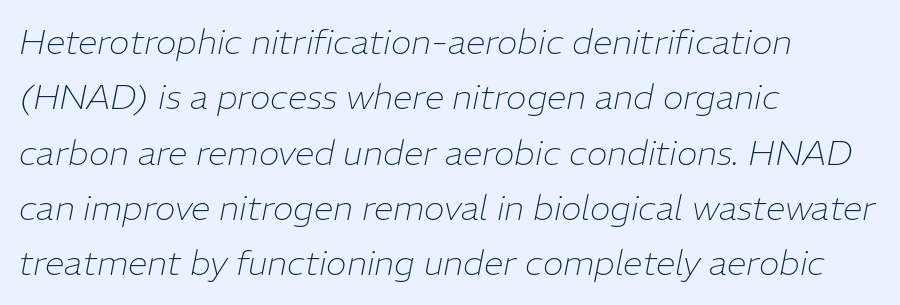
The image shows 35 px thin type, italic (leaning right); set left-aligned, normal line spacing (1.58x), normal letter spacing, not underlined; low stroke contrast and a medium x-height.
